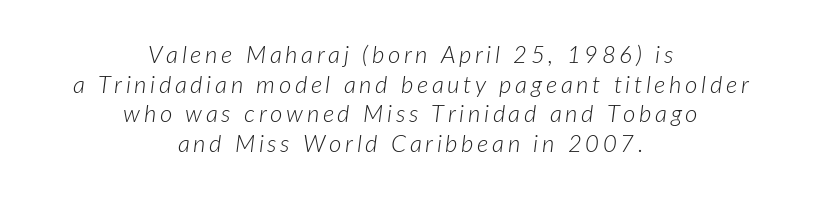
Q: Is the text bold? A: No.
Q: Is the text italic (slanted)? A: Yes, it leans right by about 7 degrees.
Q: Is the text underlined? A: No.
Q: How is the paragraph aligned? A: Centered.
